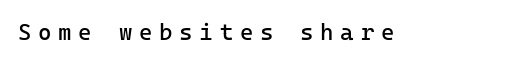
Q: Is the text bold? A: No.
Q: Is the text italic (slanted)? A: No, it is upright.
Q: Is the text underlined? A: No.
Q: Is the spacing between letters normal or unusually wide? A: Unusually wide.
